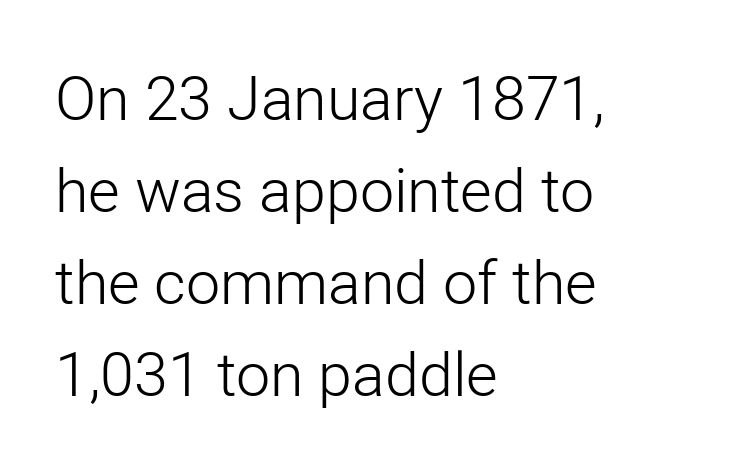
{"serif": "no", "italic": "no", "bold": "no", "weight": "light", "width": "normal", "stroke_contrast": "low", "x_height": "medium", "monospaced": "no", "underline": "no", "align": "left", "line_spacing": "normal", "line_spacing_ratio": 1.51, "letter_spacing": "normal", "letter_spacing_em": 0.0, "glyph_px": 61}
